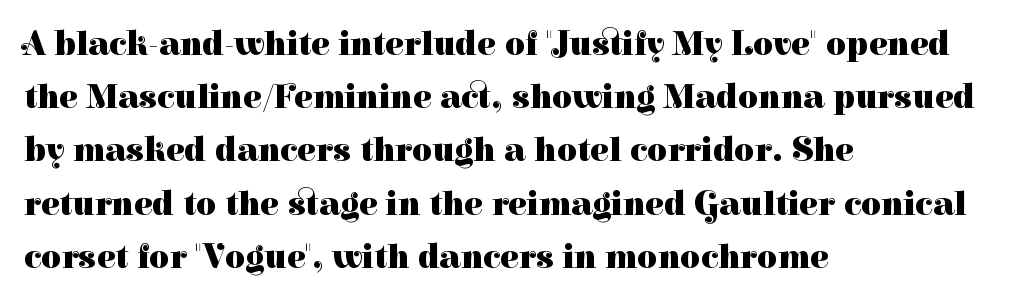
The image shows 35 px heavy serif type, upright; set left-aligned, normal line spacing (1.52x), normal letter spacing, not underlined; high stroke contrast and a medium x-height.
